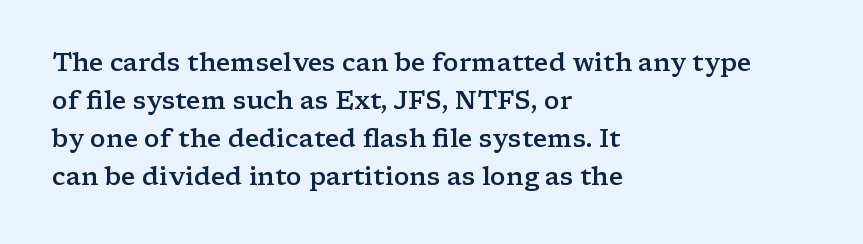
Q: Is the text bold? A: Semi-bold.
Q: Is the text italic (slanted)? A: No, it is upright.
Q: Is the text underlined? A: No.
Q: How is the paragraph aligned? A: Left-aligned.
Q: Is the spacing between letters normal or unusually wide? A: Normal.
Q: Is the spacing between lines tight, normal or loose? A: Normal.
